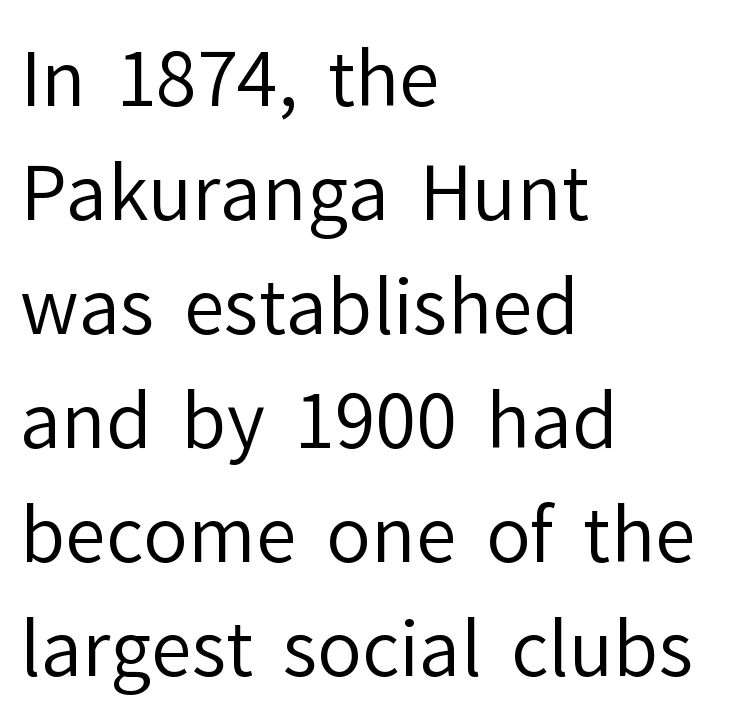
Posture: upright roman. These lines keep a tight, regular rhythm from letter to letter. Caption: face not bold, strokes unweighted. Glance below the letters and you will spot only blank space.
